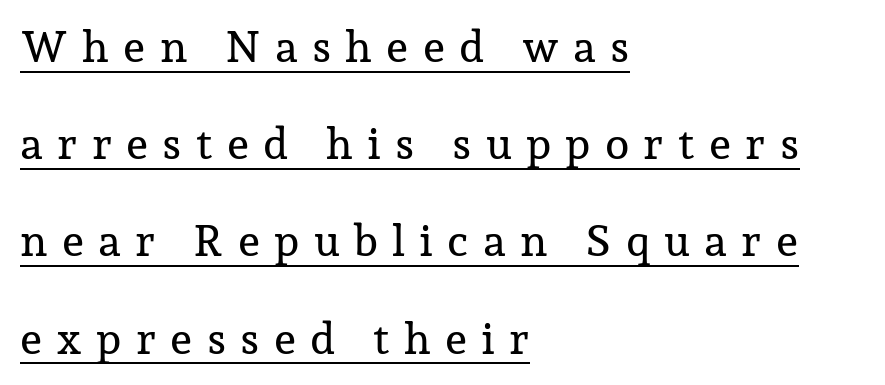
The image shows 44 px serif type, upright; set left-aligned, loose line spacing (2.21x), unusually wide letter spacing (+0.32 em), underlined; low stroke contrast and a medium x-height.
